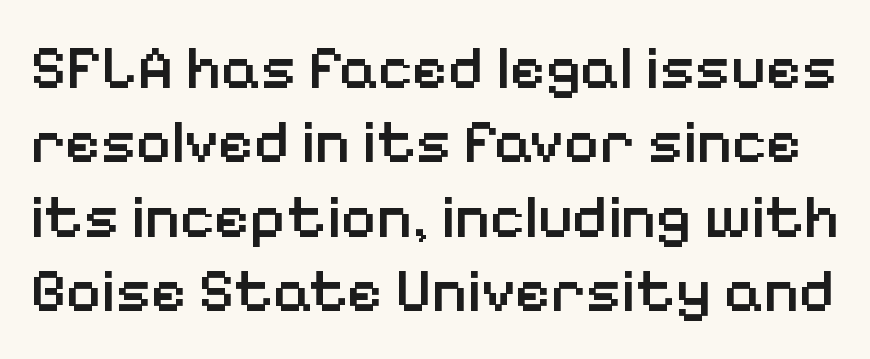
The image shows 61 px semibold sans-serif type, upright; set line spacing 1.22x, normal letter spacing, not underlined; low stroke contrast and a medium x-height.
